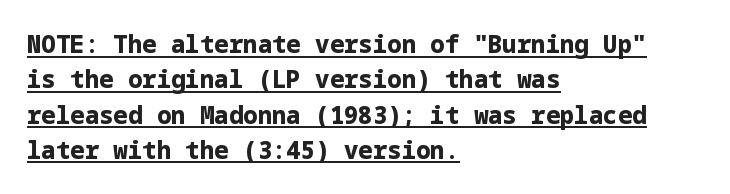
The image shows 24 px bold type, upright; set left-aligned, normal line spacing (1.47x), normal letter spacing, underlined.
